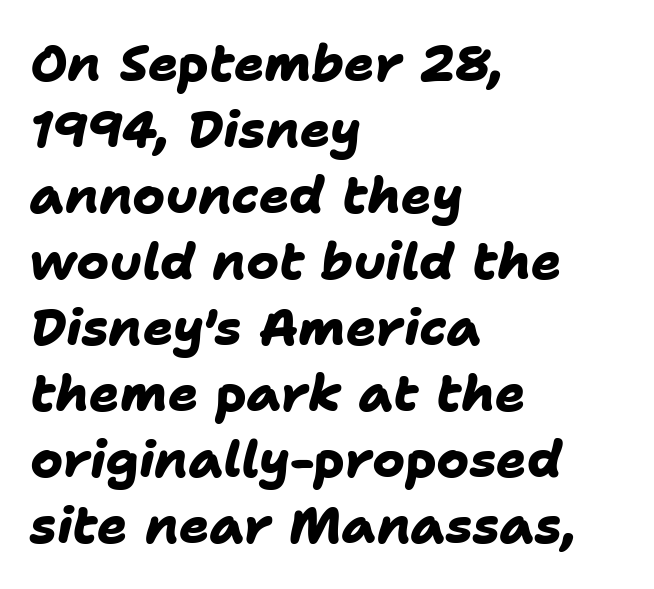
Nothing sits at the stroke ends, so this counts as sans-serif. If you measured baseline to baseline, you'd find a middling distance. Chunky letters — that's bold for sure. Check under the words: just untouched page. In terms of letterspacing, this is plain default setting. Each line starts at the same left margin while the right side varies.
